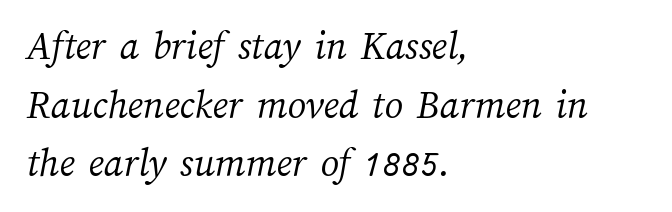
The image shows 41 px light type; set left-aligned, normal line spacing (1.43x), normal letter spacing, not underlined; medium stroke contrast and a medium x-height.
